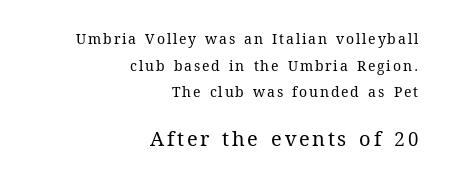
The second block has been scaled up relative to the first. One-word summary of the alignment: right. You can tell it's not italic because the verticals are truly vertical. Loosely led — the rows are spread out. This reads as an unemphasized weight, regular at the heaviest. The specimen omits any rule beneath the text block's lines.
